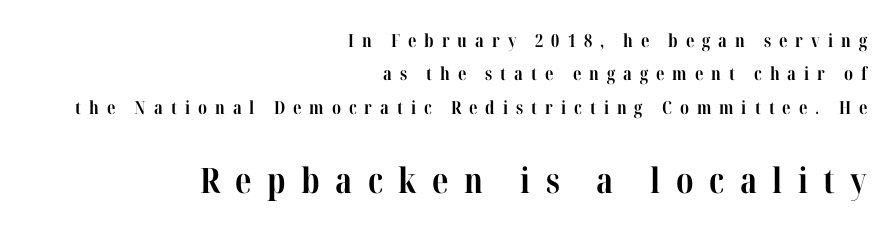
Q: Is the text bold? A: Yes.
Q: Is the text italic (slanted)? A: No, it is upright.
Q: Is the typeface a serif or a sans-serif typeface? A: Serif.
Q: Is the text underlined? A: No.
Q: How is the paragraph aligned? A: Right-aligned.
Q: Is the spacing between letters normal or unusually wide? A: Unusually wide.
Q: Which block of text is set in a larger size, the first (top) or the second (bottom)? A: The second (bottom) one.
Q: Width (condensed, normal, or wide)? A: Condensed.
Q: Stroke contrast? A: High.
Q: x-height? A: Medium.
Q: Monospaced? A: No.
